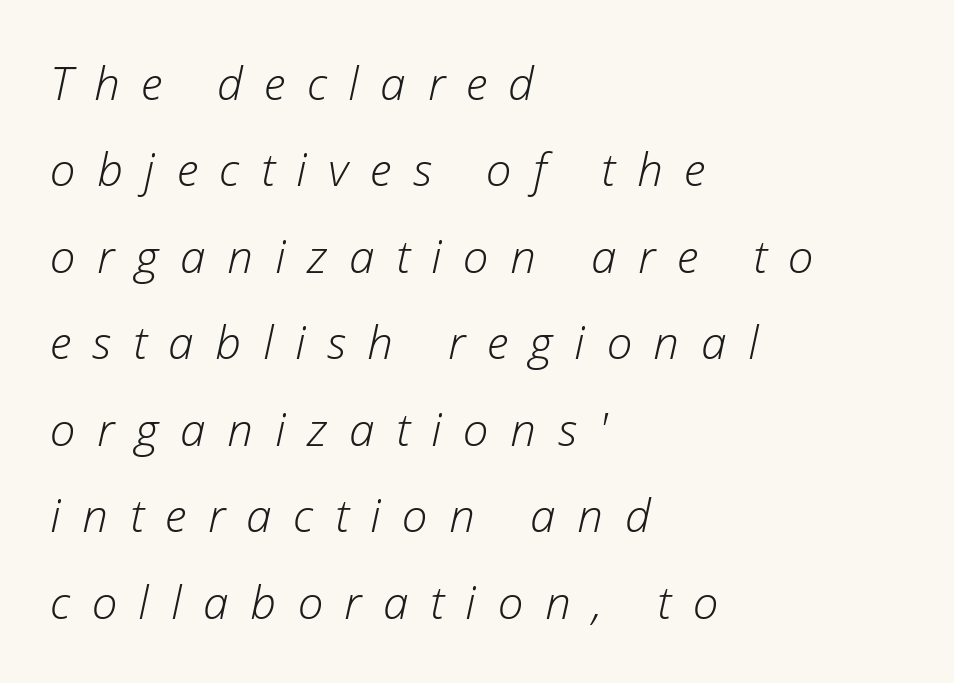
{"italic": "yes", "lean": "right", "slant_degrees": 12, "bold": "no", "weight": "light", "width": "normal", "stroke_contrast": "low", "x_height": "medium", "monospaced": "no", "underline": "no", "align": "left", "line_spacing_ratio": 1.88, "letter_spacing": "wide", "letter_spacing_em": 0.47, "glyph_px": 46}
